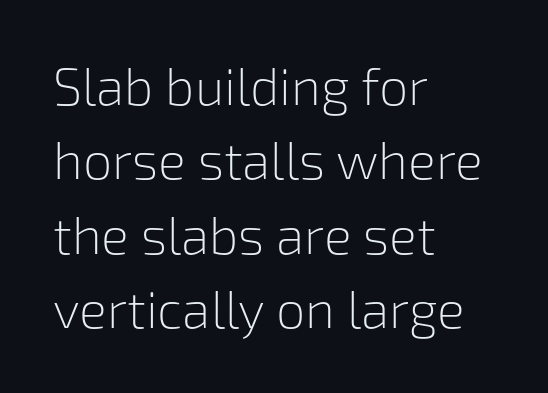
{"serif": "no", "italic": "no", "bold": "no", "weight": "light", "width": "normal", "stroke_contrast": "low", "x_height": "medium", "monospaced": "no", "underline": "no", "align": "left", "line_spacing": "normal", "line_spacing_ratio": 1.43, "letter_spacing": "normal", "letter_spacing_em": 0.0, "glyph_px": 52}
